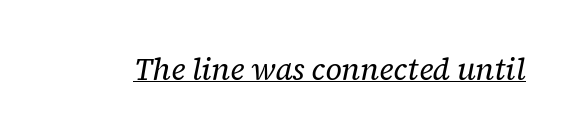
Q: Is the text bold? A: No.
Q: Is the text italic (slanted)? A: Yes, it leans right by about 12 degrees.
Q: Is the typeface a serif or a sans-serif typeface? A: Serif.
Q: Is the text underlined? A: Yes.
Q: Is the spacing between letters normal or unusually wide? A: Normal.
Q: Width (condensed, normal, or wide)? A: Normal.
Q: Stroke contrast? A: Low.
Q: x-height? A: Medium.
Q: Monospaced? A: No.
